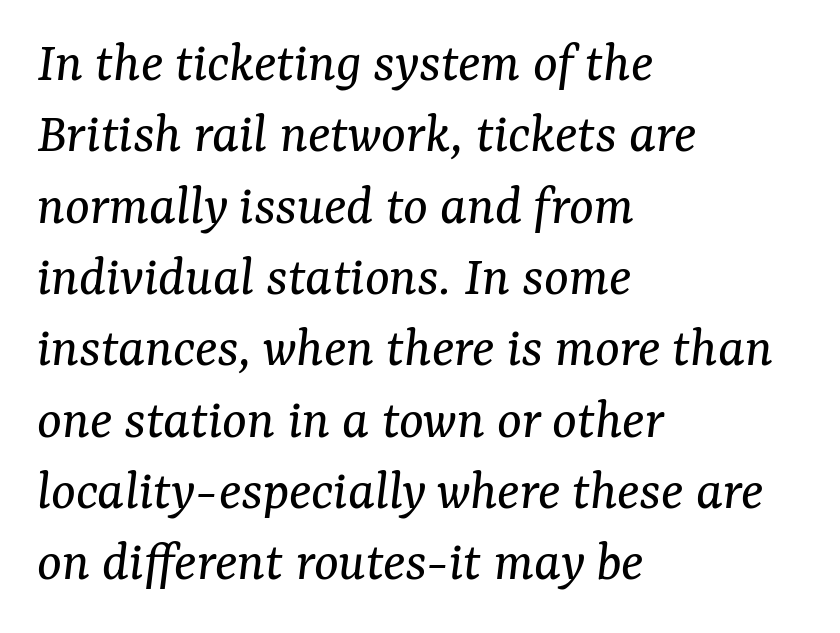
Compared with a typical body face, this is equally light or lighter still. These lines are rendered in a variable-pitch font. Anything drawn beneath the words? Only blank space. This rendering employs a face with finishing strokes, i.e., a serif.
